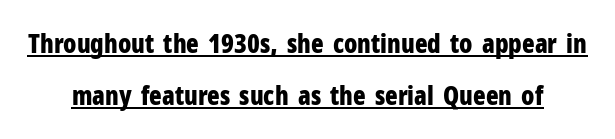
These characters rest on top of a visible drawn line. If you drew a line through each stem, it would be perfectly vertical. Does the leading feel generous? Absolutely, it's lavish. Default kerning and tracking; the words read as compact shapes. Heavy, bold letterforms.
